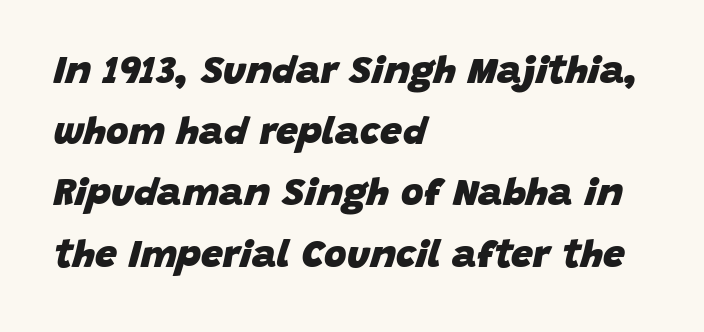
{"italic": "yes", "lean": "right", "slant_degrees": 15, "bold": "yes", "weight": "heavy", "width": "normal", "stroke_contrast": "low", "x_height": "large", "monospaced": "no", "underline": "no", "align": "left", "line_spacing": "normal", "line_spacing_ratio": 1.57, "letter_spacing": "normal", "letter_spacing_em": 0.0, "glyph_px": 39}
